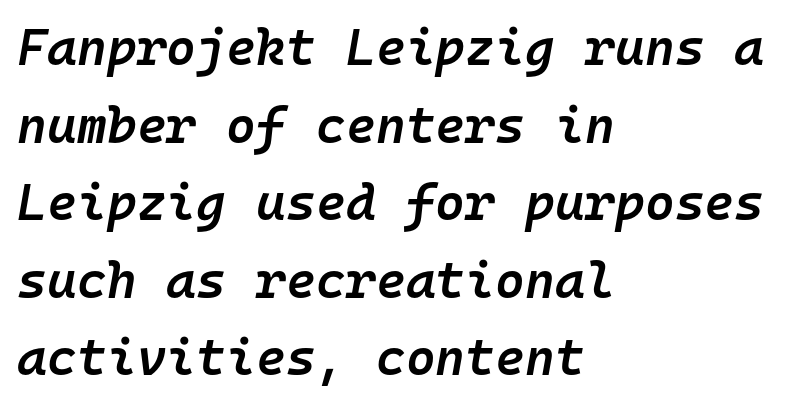
Q: Is the text bold? A: Semi-bold.
Q: Is the text italic (slanted)? A: Yes, it leans right by about 10 degrees.
Q: Is the text underlined? A: No.
Q: How is the paragraph aligned? A: Left-aligned.
Q: Is the spacing between letters normal or unusually wide? A: Normal.
Q: Is the spacing between lines tight, normal or loose? A: Normal.
Q: Width (condensed, normal, or wide)? A: Normal.
Q: Stroke contrast? A: Low.
Q: x-height? A: Medium.
Q: Monospaced? A: Yes.
